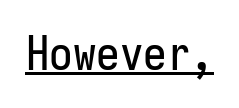
The image shows 47 px condensed sans-serif type, upright, monospaced; set normal letter spacing, underlined; low stroke contrast and a medium x-height.
